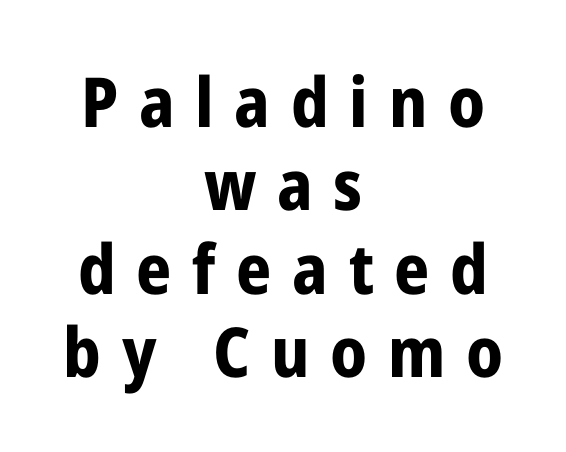
Q: Is the text bold? A: Yes.
Q: Is the text italic (slanted)? A: No, it is upright.
Q: Is the typeface a serif or a sans-serif typeface? A: Sans-serif.
Q: Is the text underlined? A: No.
Q: How is the paragraph aligned? A: Centered.
Q: Is the spacing between letters normal or unusually wide? A: Unusually wide.
Q: Width (condensed, normal, or wide)? A: Condensed.
Q: Stroke contrast? A: Low.
Q: x-height? A: Medium.
Q: Monospaced? A: No.
